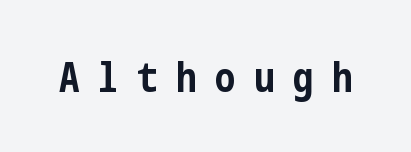
The image shows 41 px bold, condensed sans-serif type, upright; set unusually wide letter spacing (+0.45 em), not underlined; low stroke contrast and a medium x-height.
